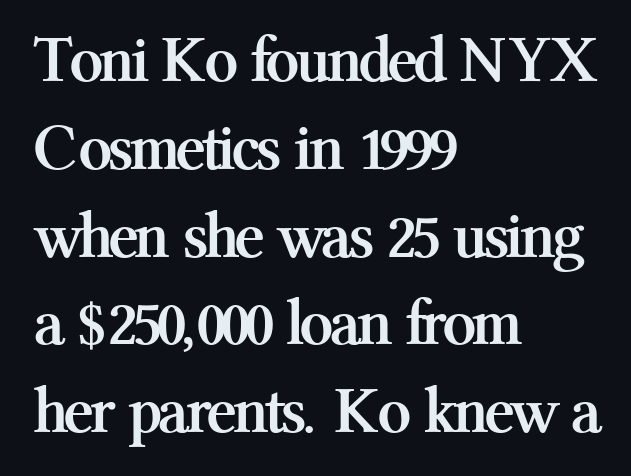
Q: Is the text bold? A: Yes.
Q: Is the text italic (slanted)? A: No, it is upright.
Q: Is the typeface a serif or a sans-serif typeface? A: Serif.
Q: Is the text underlined? A: No.
Q: How is the paragraph aligned? A: Left-aligned.
Q: Is the spacing between letters normal or unusually wide? A: Normal.
Q: Is the spacing between lines tight, normal or loose? A: Normal.
Q: Width (condensed, normal, or wide)? A: Normal.
Q: Stroke contrast? A: Medium.
Q: x-height? A: Medium.
Q: Monospaced? A: No.
